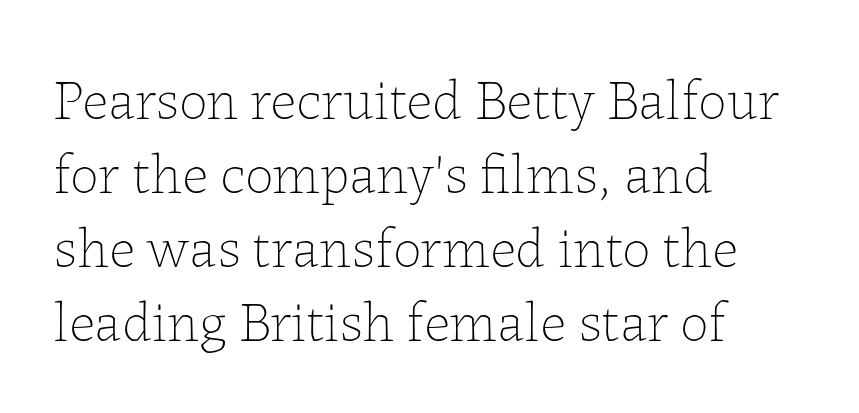
The image shows 57 px thin type, upright; set left-aligned, normal line spacing (1.3x), normal letter spacing, not underlined; low stroke contrast and a medium x-height.
